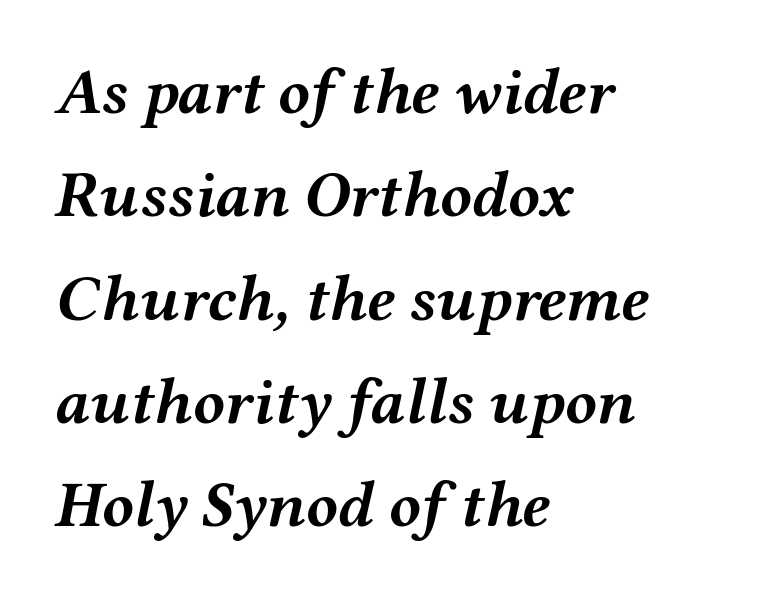
The image shows 65 px semibold, wide type, italic (leaning right); set left-aligned, normal line spacing (1.59x), normal letter spacing, not underlined; medium stroke contrast and a medium x-height.
